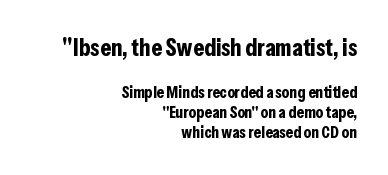
The image shows 25 px bold type, upright; set right-aligned, line spacing 1.19x, normal letter spacing, not underlined; the first (top) block is 1.47x larger.
